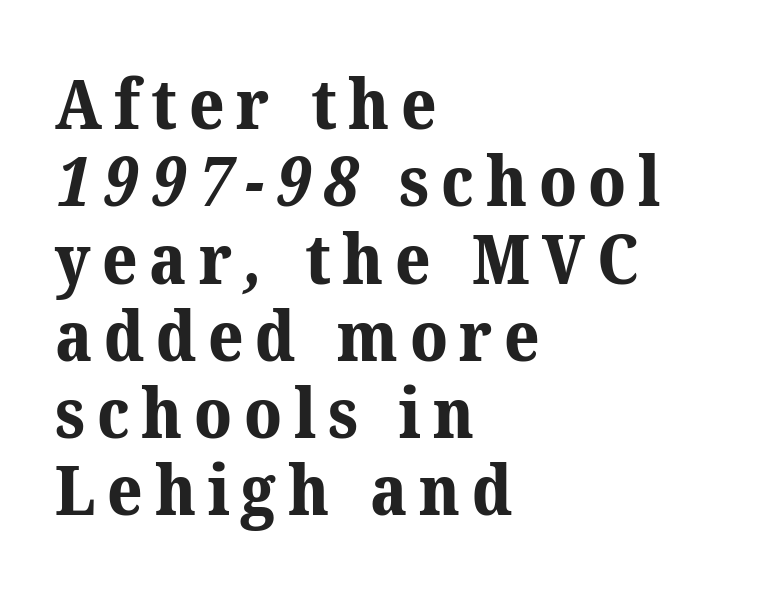
{"serif": "yes", "bold": "yes", "weight": "bold", "width": "normal", "stroke_contrast": "medium", "x_height": "medium", "monospaced": "no", "underline": "no", "align": "left", "line_spacing": "tight", "line_spacing_ratio": 1.12, "glyph_px": 69}
